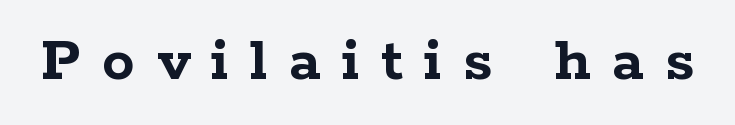
{"serif": "yes", "italic": "no", "bold": "yes", "weight": "semibold", "width": "wide", "stroke_contrast": "low", "x_height": "medium", "monospaced": "no", "underline": "no", "letter_spacing": "wide", "letter_spacing_em": 0.33, "glyph_px": 65}
